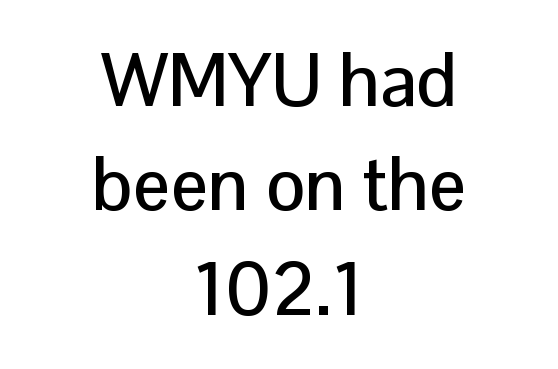
The image shows 74 px sans-serif type, upright; set centered, normal line spacing (1.41x), normal letter spacing, not underlined; low stroke contrast and a medium x-height.
